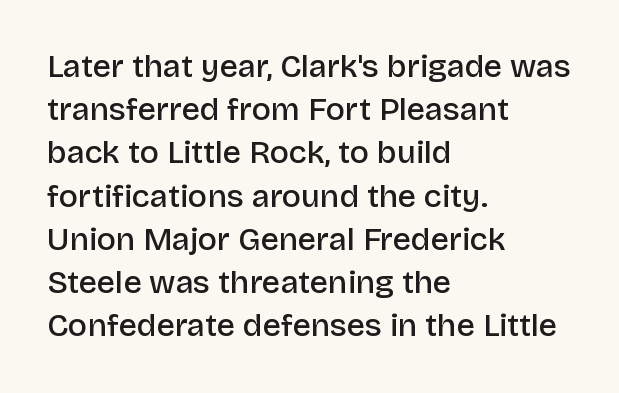
Default kerning and tracking; the words read as compact shapes. Unmarked baselines from the first word to the last. These lines are rendered in a variable-pitch font. You can tell it's not italic because the verticals are truly vertical. Horizontal alignment here is leftward, the default for most running prose. How heavy is the stroke? Medium-heavy — a semibold, shy of bold.
